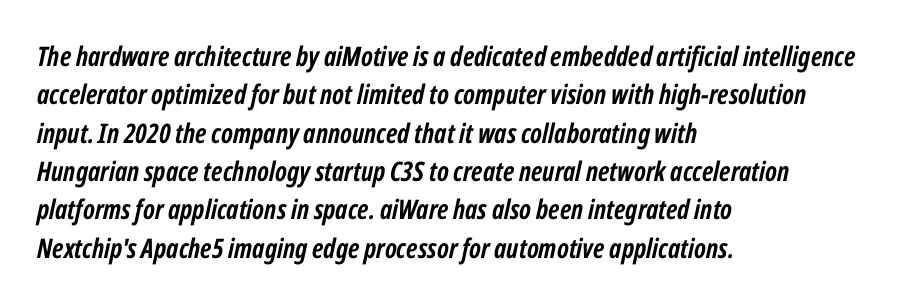
The image shows 27 px bold type, italic (leaning right); set left-aligned, normal line spacing (1.42x), normal letter spacing, not underlined.
